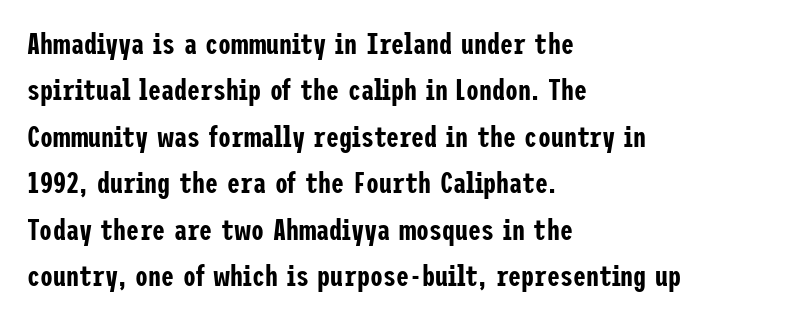
The image shows 29 px condensed sans-serif type, upright; set left-aligned, normal line spacing (1.6x), normal letter spacing, not underlined; low stroke contrast and a medium x-height.
